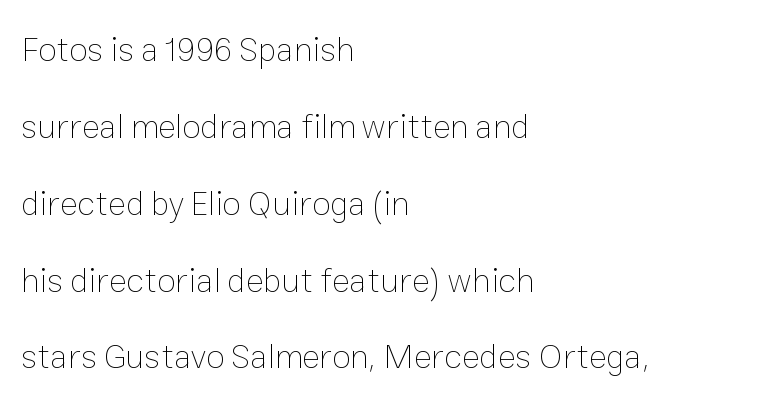
The image shows 34 px thin type, upright; set left-aligned, loose line spacing (2.26x), normal letter spacing, not underlined; low stroke contrast and a medium x-height.
